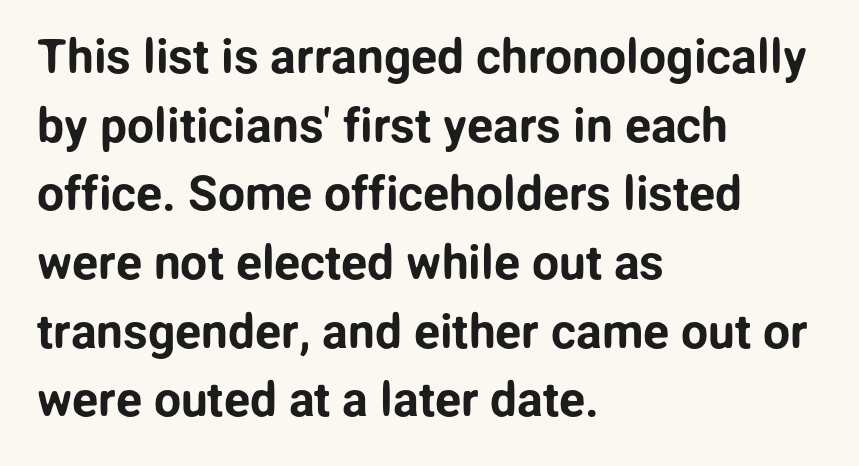
Honestly, there is no underline to notice here at all. Each letter keeps its own natural width here, so spacing adapts to shape. What's the leading like? Ordinary, nothing unusual. The horizontal fit of the characters is conventional and even. This rendering uses left alignment, leaving the right contour irregular.
